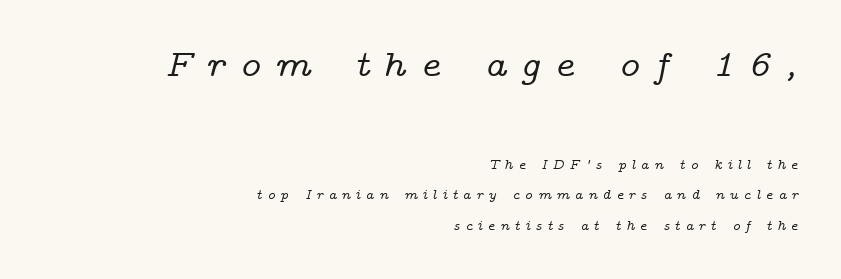
Only glyphs here, with clear space below each row. You could not count columns in this text — the font is proportionally spaced. Which margin do the lines hug? The right one — the left edge is uneven. Would a proofreader flag this as italicized? Yes.
